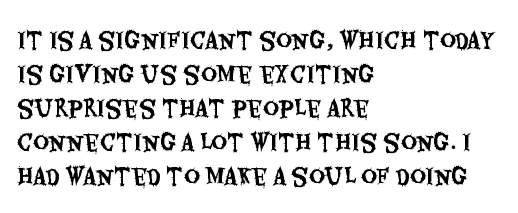
{"italic": "no", "underline": "no", "align": "left", "line_spacing": "normal", "line_spacing_ratio": 1.55, "letter_spacing": "normal", "letter_spacing_em": 0.0, "glyph_px": 22}
